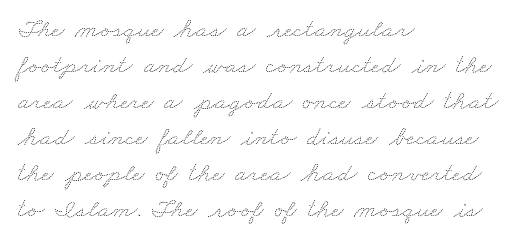
Q: Is the text bold? A: No.
Q: Is the text underlined? A: No.
Q: How is the paragraph aligned? A: Left-aligned.
Q: Is the spacing between letters normal or unusually wide? A: Normal.
Q: Is the spacing between lines tight, normal or loose? A: Normal.
